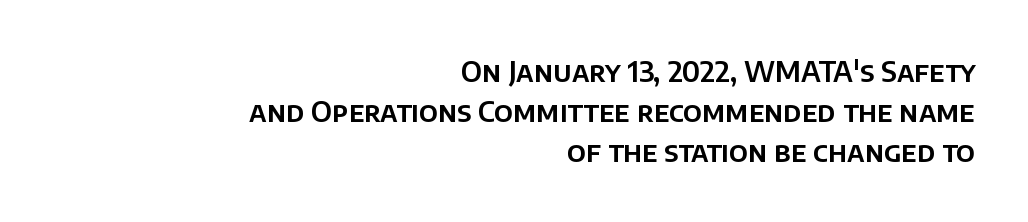
Q: Is the text italic (slanted)? A: No, it is upright.
Q: Is the typeface a serif or a sans-serif typeface? A: Sans-serif.
Q: Is the text underlined? A: No.
Q: How is the paragraph aligned? A: Right-aligned.
Q: Is the spacing between letters normal or unusually wide? A: Normal.
Q: Is the spacing between lines tight, normal or loose? A: Normal.
Q: Width (condensed, normal, or wide)? A: Normal.
Q: Stroke contrast? A: Low.
Q: x-height? A: Large.
Q: Monospaced? A: No.
